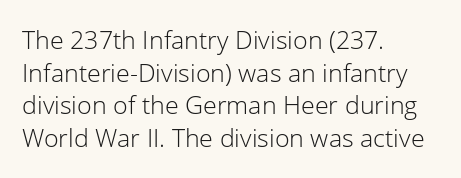
Q: Is the text bold? A: No.
Q: Is the text italic (slanted)? A: No, it is upright.
Q: Is the text underlined? A: No.
Q: How is the paragraph aligned? A: Left-aligned.
Q: Is the spacing between letters normal or unusually wide? A: Normal.
Q: Is the spacing between lines tight, normal or loose? A: Normal.
